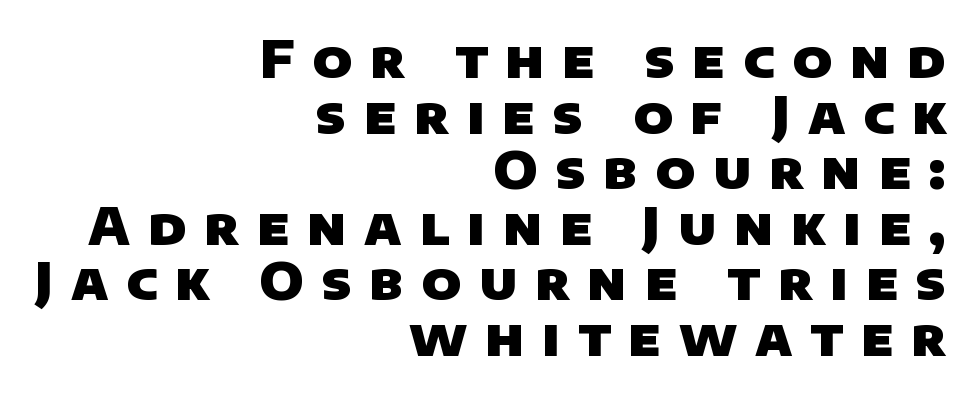
The image shows 51 px heavy sans-serif type; set right-aligned, tight line spacing (1.09x), unusually wide letter spacing (+0.35 em), not underlined; low stroke contrast and a large x-height.
